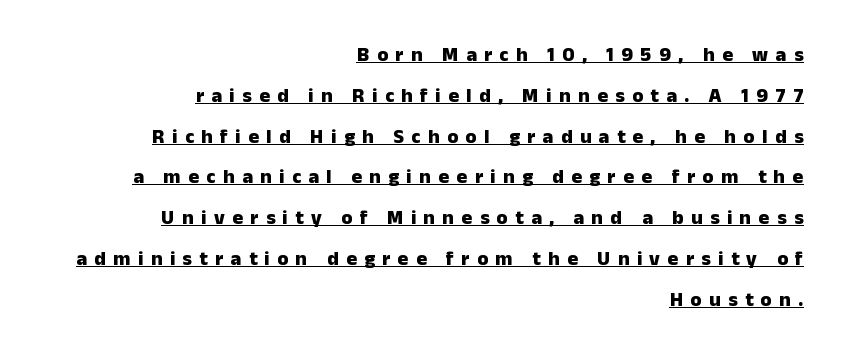
{"italic": "no", "bold": "yes", "underline": "yes", "align": "right", "line_spacing": "loose", "line_spacing_ratio": 2.04, "letter_spacing": "wide", "letter_spacing_em": 0.37, "glyph_px": 20}
